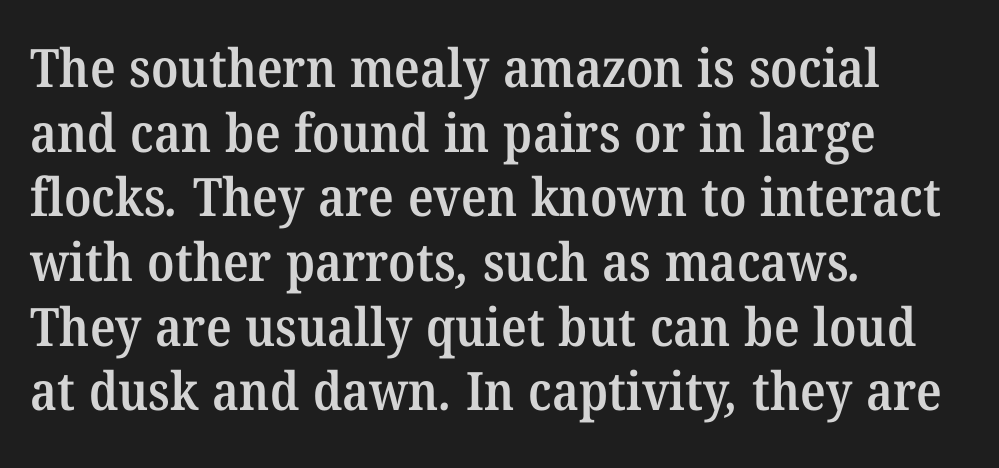
A typesetter would call this proportional, since set widths differ per character. The foot of each line stays bare and open. Casual observation: everything's shoved over to the left. A fair bit of extra ink — the face is semibold, not bold.
